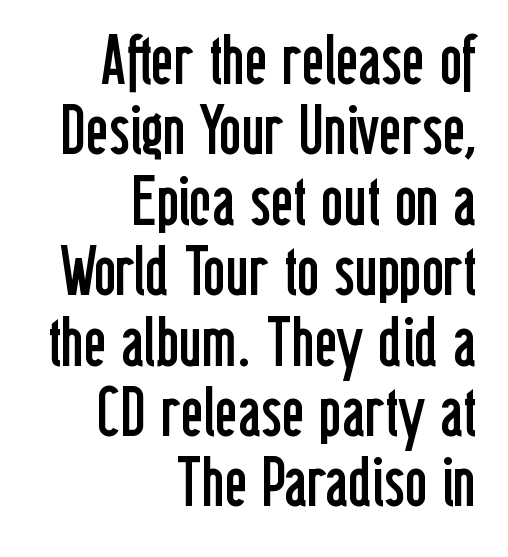
Q: Is the text bold? A: No.
Q: Is the text italic (slanted)? A: No, it is upright.
Q: Is the typeface a serif or a sans-serif typeface? A: Sans-serif.
Q: Is the text underlined? A: No.
Q: How is the paragraph aligned? A: Right-aligned.
Q: Is the spacing between letters normal or unusually wide? A: Normal.
Q: Is the spacing between lines tight, normal or loose? A: Tight.
Q: Width (condensed, normal, or wide)? A: Condensed.
Q: Stroke contrast? A: Low.
Q: x-height? A: Medium.
Q: Monospaced? A: No.
